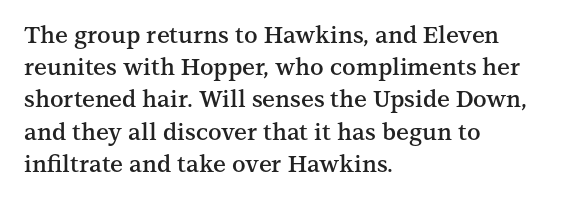
The image shows 23 px text type, upright; set left-aligned, normal line spacing (1.4x), normal letter spacing, not underlined.
